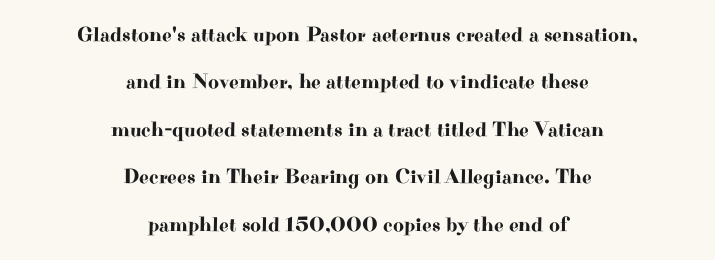
{"italic": "no", "underline": "no", "align": "center", "line_spacing": "loose", "line_spacing_ratio": 2.26, "letter_spacing": "normal", "letter_spacing_em": 0.0, "glyph_px": 21}
